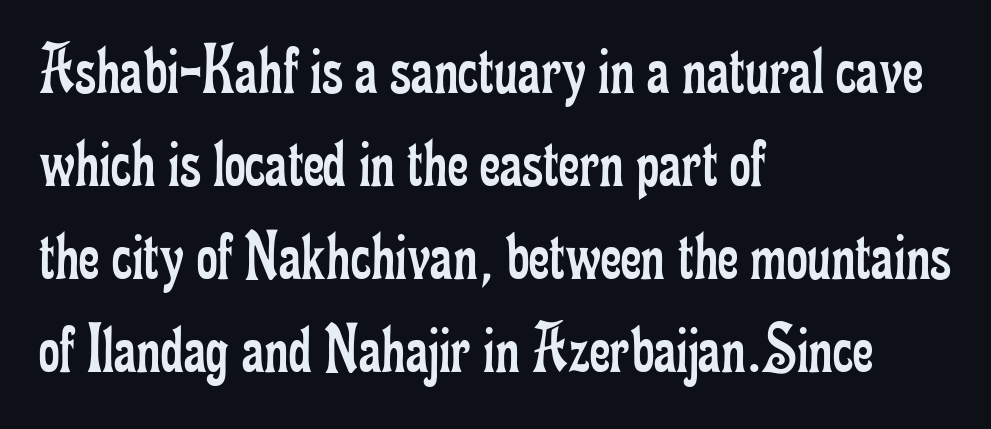
Q: Is the text bold? A: No.
Q: Is the text italic (slanted)? A: No, it is upright.
Q: Is the typeface a serif or a sans-serif typeface? A: Serif.
Q: Is the text underlined? A: No.
Q: How is the paragraph aligned? A: Left-aligned.
Q: Is the spacing between letters normal or unusually wide? A: Normal.
Q: Is the spacing between lines tight, normal or loose? A: Normal.
Q: Width (condensed, normal, or wide)? A: Condensed.
Q: Stroke contrast? A: Low.
Q: x-height? A: Small.
Q: Monospaced? A: No.
